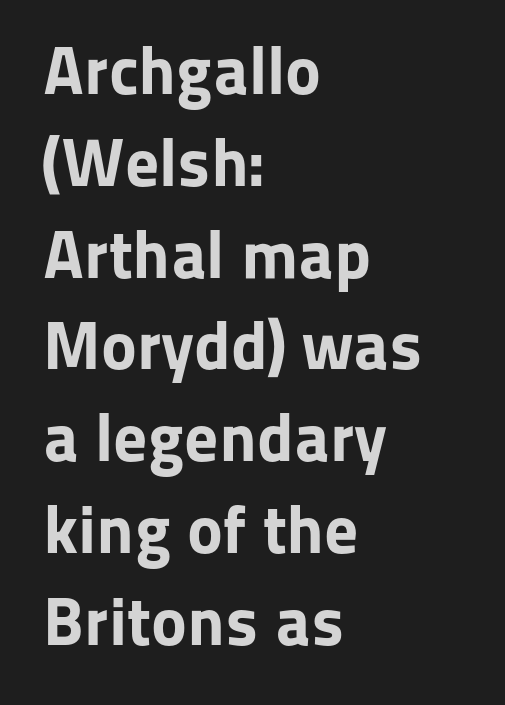
{"serif": "no", "italic": "no", "bold": "yes", "weight": "bold", "width": "normal", "stroke_contrast": "low", "x_height": "medium", "monospaced": "no", "underline": "no", "align": "left", "line_spacing": "normal", "line_spacing_ratio": 1.35, "letter_spacing": "normal", "letter_spacing_em": 0.0, "glyph_px": 68}
